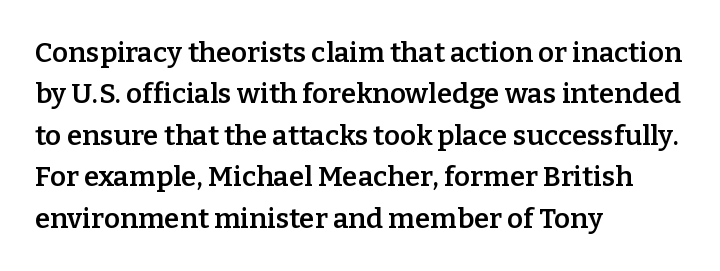
Casual observation: everything's shoved over to the left. The rendering uses natural spacing where letterforms have individual widths. In terms of leading, this rendering sits right in the middle. Bold? Not quite — semibold, heavier than regular but stopping short. The characters display serif detailing at their extremities. The glyphs are unaccompanied by any horizontal stroke below them.
